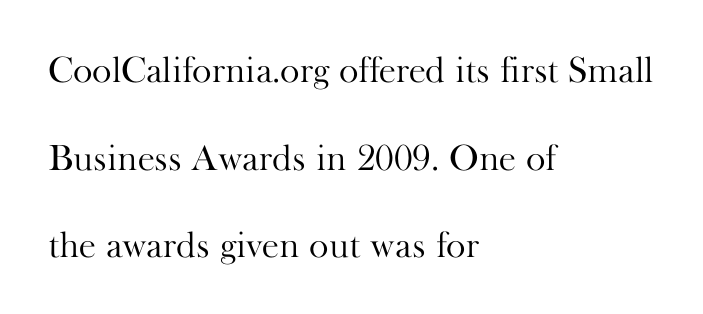
The image shows 37 px light serif type, upright; set left-aligned, loose line spacing (2.37x), normal letter spacing, not underlined; high stroke contrast and a small x-height.
